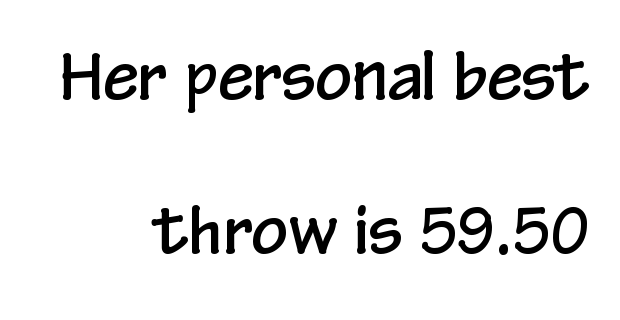
The image shows 64 px condensed sans-serif type, upright; set right-aligned, loose line spacing (2.4x), normal letter spacing, not underlined; low stroke contrast and a medium x-height.
